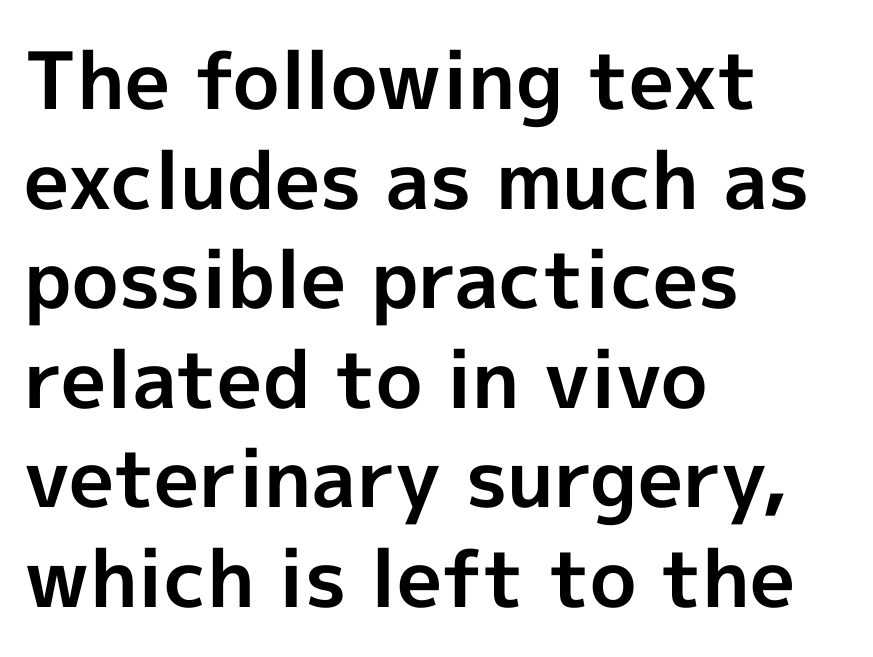
The image shows 79 px bold sans-serif type, upright; set left-aligned, normal line spacing (1.26x), normal letter spacing, not underlined; a medium x-height.
